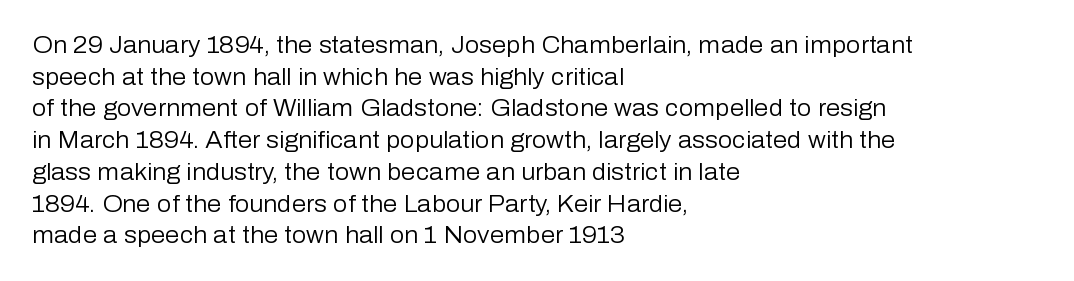
A roman cut, with each character standing at attention. Line spacing here is normal. The text block is weighted toward the left margin, trailing off unevenly rightward. Lines of text with bare space underneath. Nothing unusual about the tracking: characters are spaced as the font intends. A quiet, ordinary-to-light weight characterises the typeface.
